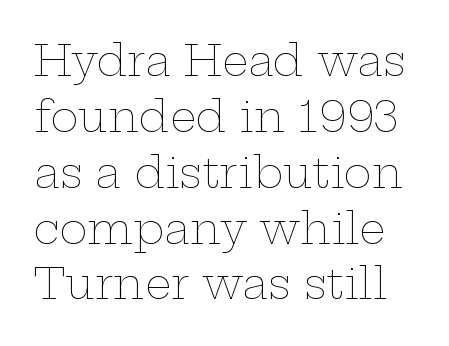
Q: Is the text bold? A: No.
Q: Is the text italic (slanted)? A: No, it is upright.
Q: Is the text underlined? A: No.
Q: Is the spacing between letters normal or unusually wide? A: Normal.
Q: Is the spacing between lines tight, normal or loose? A: Normal.
Q: Width (condensed, normal, or wide)? A: Wide.
Q: Stroke contrast? A: Low.
Q: x-height? A: Medium.
Q: Monospaced? A: No.
